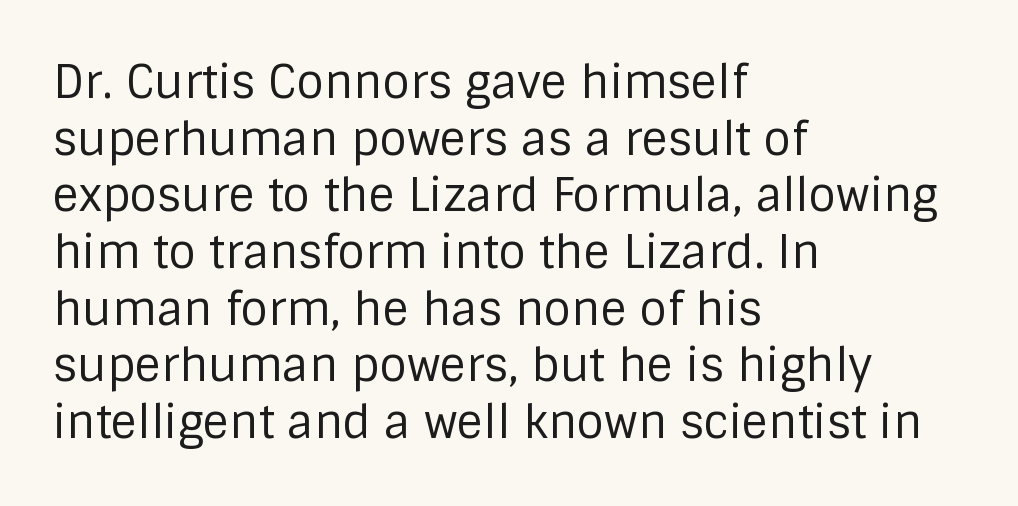
The image shows 45 px regular-weight sans-serif type, upright; set left-aligned, normal line spacing (1.26x), normal letter spacing, not underlined; low stroke contrast and a large x-height.
